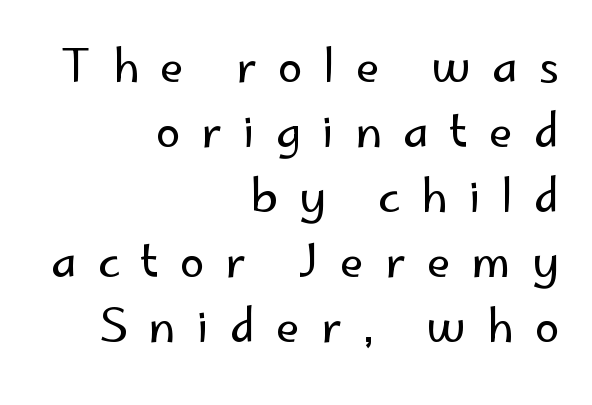
Q: Is the text bold? A: No.
Q: Is the text italic (slanted)? A: No, it is upright.
Q: Is the typeface a serif or a sans-serif typeface? A: Sans-serif.
Q: Is the text underlined? A: No.
Q: How is the paragraph aligned? A: Right-aligned.
Q: Is the spacing between letters normal or unusually wide? A: Unusually wide.
Q: Is the spacing between lines tight, normal or loose? A: Normal.
Q: Width (condensed, normal, or wide)? A: Normal.
Q: Stroke contrast? A: Low.
Q: x-height? A: Small.
Q: Monospaced? A: No.
